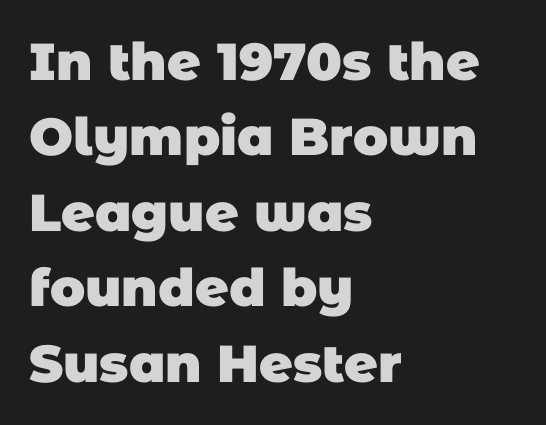
{"serif": "no", "bold": "yes", "weight": "heavy", "width": "normal", "stroke_contrast": "low", "x_height": "large", "monospaced": "no", "underline": "no", "align": "left", "line_spacing": "normal", "line_spacing_ratio": 1.45, "letter_spacing": "normal", "letter_spacing_em": 0.0, "glyph_px": 52}
